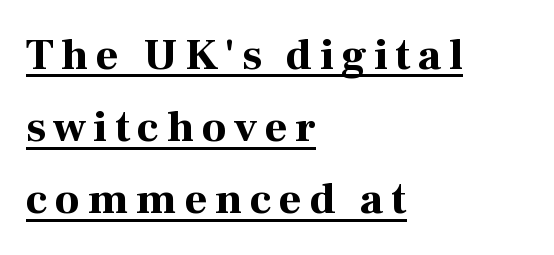
The image shows 44 px bold serif type, upright; set left-aligned, normal line spacing (1.64x), underlined; high stroke contrast and a medium x-height.
